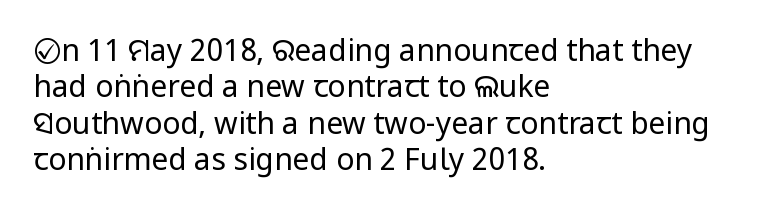
Does the type have serifs? No, each stem ends abruptly. Do the letters lean? They stand straight. All the whitespace from short lines collects on the right. Decoration check: the copy has no underline. Tracking here is standard; glyphs follow each other at the usual distance.
